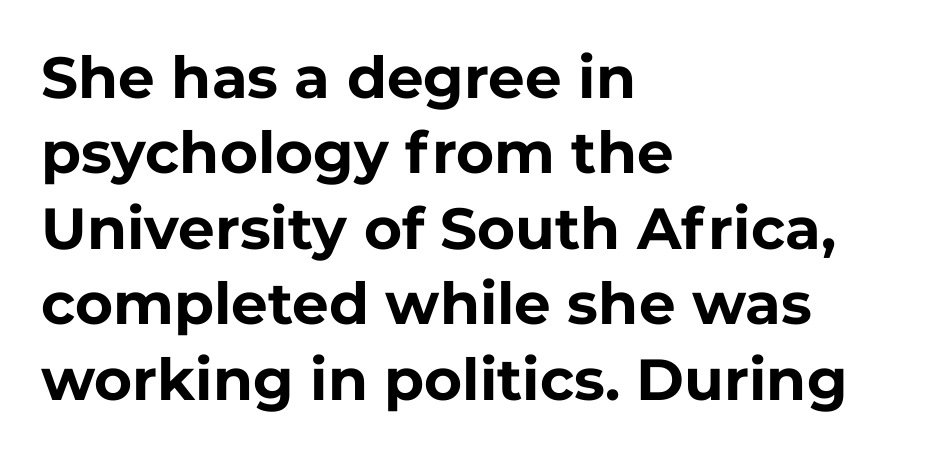
Lines of text with bare space underneath. Look at the stroke-to-counter ratio: heavy, a bold. A classic flush-left, rag-right setting is used for this passage. This rendering leaves character spacing at its baseline value.
